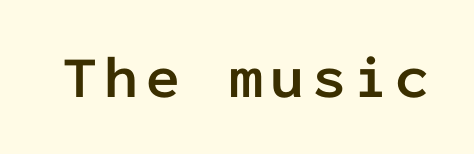
{"serif": "no", "italic": "no", "bold": "yes", "weight": "semibold", "width": "normal", "stroke_contrast": "low", "x_height": "medium", "monospaced": "yes", "underline": "no", "glyph_px": 60}
